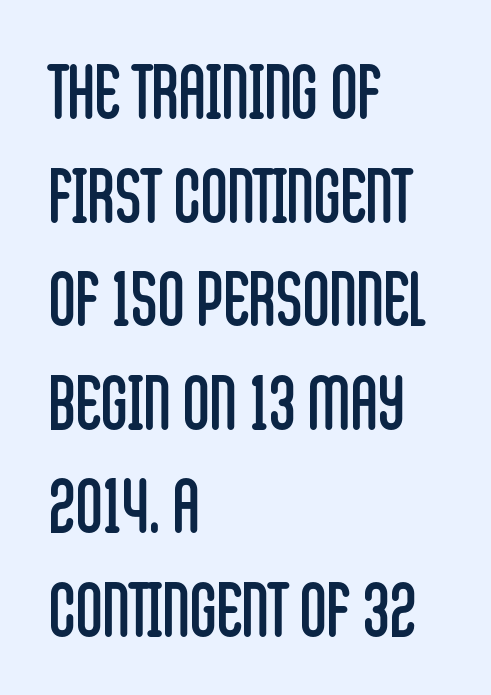
The image shows 74 px regular-weight, condensed sans-serif type, upright; set left-aligned, normal line spacing (1.4x), normal letter spacing, not underlined; low stroke contrast and a large x-height.
